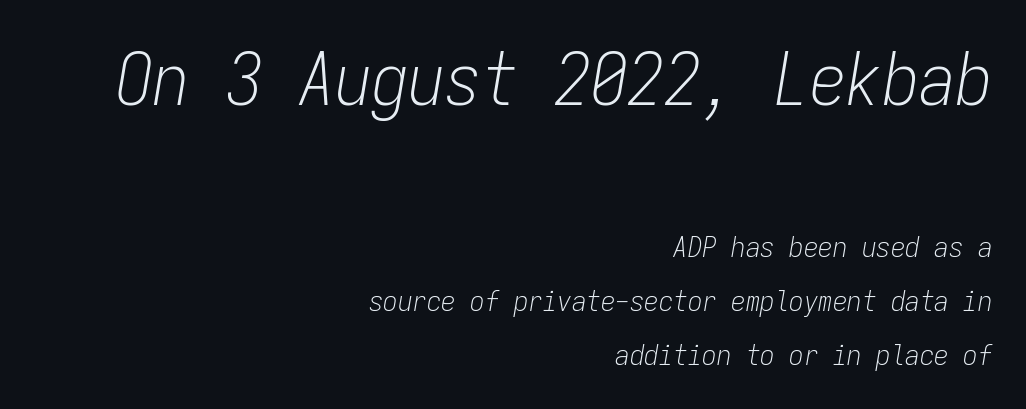
{"italic": "yes", "lean": "right", "slant_degrees": 9, "bold": "no", "weight": "light", "width": "condensed", "stroke_contrast": "low", "x_height": "medium", "monospaced": "yes", "underline": "no", "align": "right", "line_spacing_ratio": 1.87, "letter_spacing": "normal", "letter_spacing_em": 0.0, "larger_block": "first", "size_ratio": 2.52, "glyph_px": 73}
